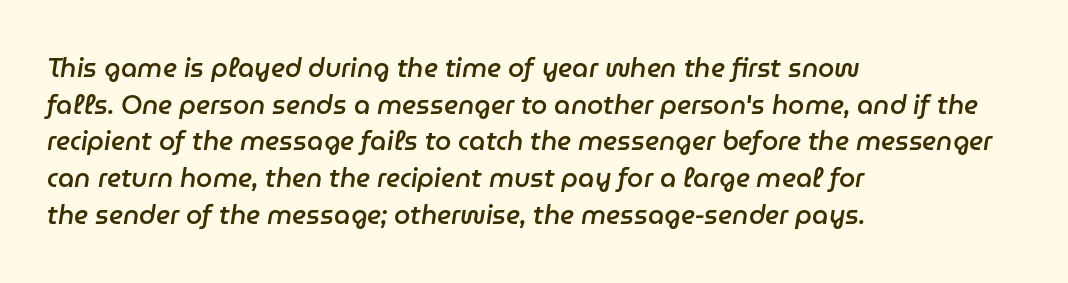
{"italic": "yes", "lean": "right", "slant_degrees": 9, "bold": "semi", "underline": "no", "align": "left", "line_spacing": "normal", "line_spacing_ratio": 1.41, "letter_spacing": "normal", "letter_spacing_em": 0.0, "glyph_px": 26}
